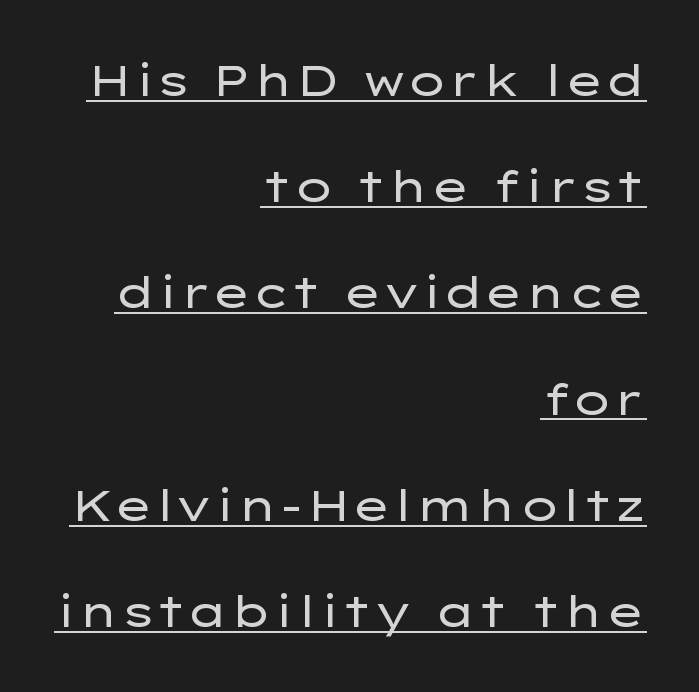
{"serif": "no", "italic": "no", "bold": "no", "weight": "regular", "width": "wide", "stroke_contrast": "low", "x_height": "medium", "monospaced": "no", "underline": "yes", "align": "right", "line_spacing": "loose", "line_spacing_ratio": 2.47, "letter_spacing": "normal", "letter_spacing_em": 0.0, "glyph_px": 43}
